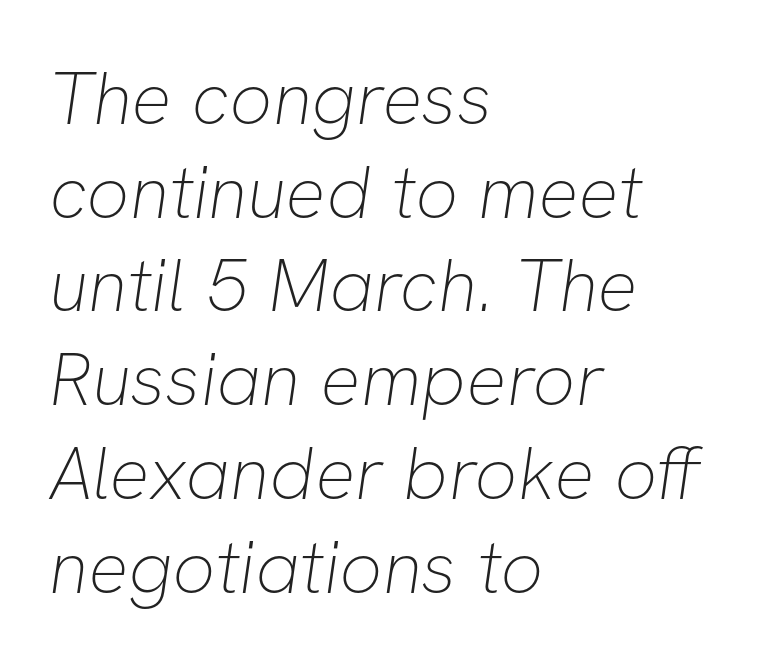
Letter spacing: default. Stroke mass is kept to a normal reading level or below. Check where the strokes stop: nothing finishes them off — pure sans. This sample has the flowing, uneven cadence of proportional lettering. Regular leading.
